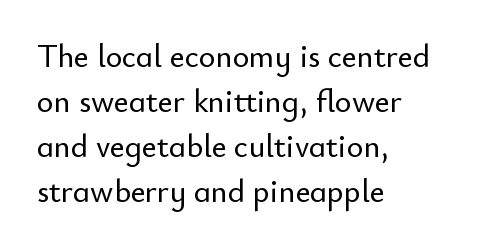
{"serif": "no", "italic": "no", "width": "normal", "stroke_contrast": "low", "x_height": "small", "monospaced": "no", "underline": "no", "align": "left", "line_spacing": "normal", "line_spacing_ratio": 1.41, "letter_spacing": "normal", "letter_spacing_em": 0.0, "glyph_px": 32}
